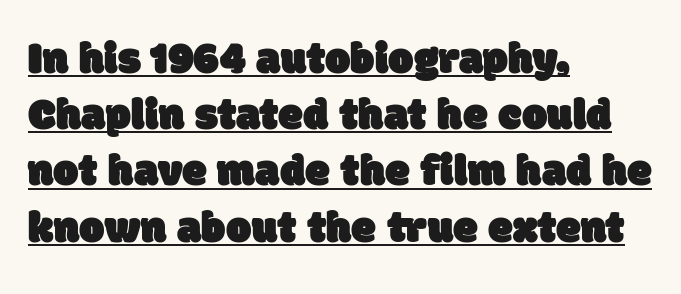
Q: Is the typeface a serif or a sans-serif typeface? A: Sans-serif.
Q: Is the text underlined? A: Yes.
Q: How is the paragraph aligned? A: Left-aligned.
Q: Is the spacing between letters normal or unusually wide? A: Normal.
Q: Is the spacing between lines tight, normal or loose? A: Normal.
Q: Width (condensed, normal, or wide)? A: Normal.
Q: Stroke contrast? A: Low.
Q: x-height? A: Large.
Q: Monospaced? A: No.
